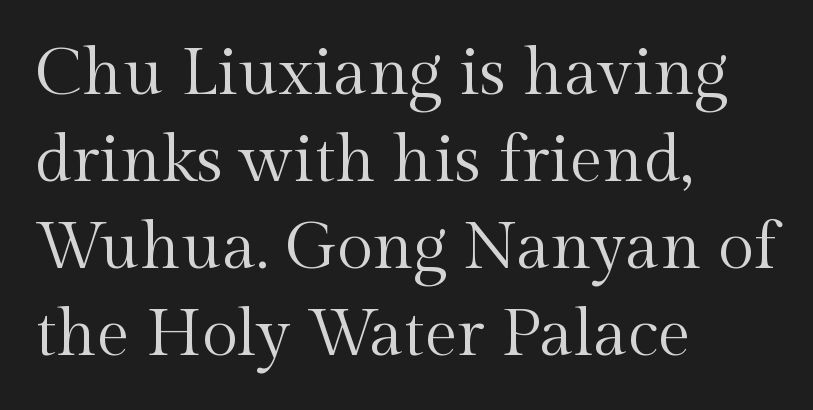
Q: Is the text bold? A: No.
Q: Is the text italic (slanted)? A: No, it is upright.
Q: Is the typeface a serif or a sans-serif typeface? A: Serif.
Q: Is the text underlined? A: No.
Q: How is the paragraph aligned? A: Left-aligned.
Q: Is the spacing between letters normal or unusually wide? A: Normal.
Q: Is the spacing between lines tight, normal or loose? A: Normal.
Q: Width (condensed, normal, or wide)? A: Normal.
Q: x-height? A: Medium.
Q: Monospaced? A: No.
